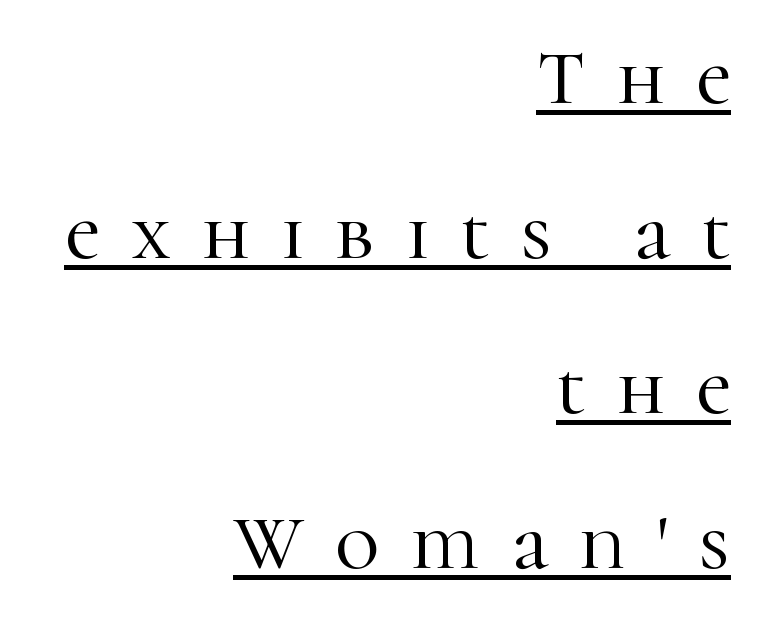
{"serif": "yes", "italic": "no", "width": "normal", "stroke_contrast": "high", "x_height": "medium", "monospaced": "no", "underline": "yes", "align": "right", "line_spacing": "loose", "line_spacing_ratio": 2.04, "letter_spacing": "wide", "letter_spacing_em": 0.42, "glyph_px": 76}
